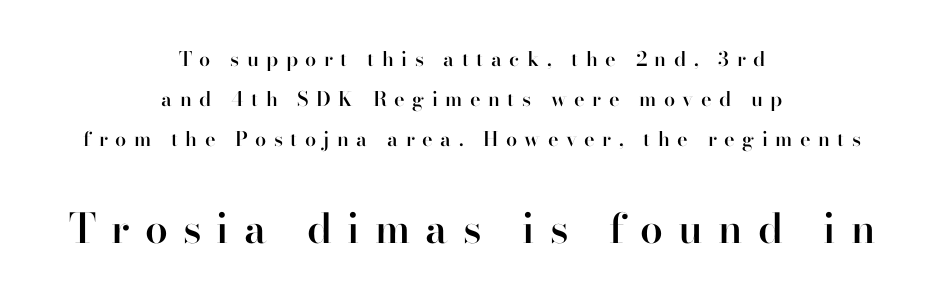
Q: Is the text bold? A: Semi-bold.
Q: Is the text italic (slanted)? A: No, it is upright.
Q: Is the typeface a serif or a sans-serif typeface? A: Serif.
Q: Is the text underlined? A: No.
Q: How is the paragraph aligned? A: Centered.
Q: Is the spacing between letters normal or unusually wide? A: Unusually wide.
Q: Is the spacing between lines tight, normal or loose? A: Loose.
Q: Which block of text is set in a larger size, the first (top) or the second (bottom)? A: The second (bottom) one.
Q: Width (condensed, normal, or wide)? A: Normal.
Q: Stroke contrast? A: High.
Q: x-height? A: Small.
Q: Monospaced? A: No.
